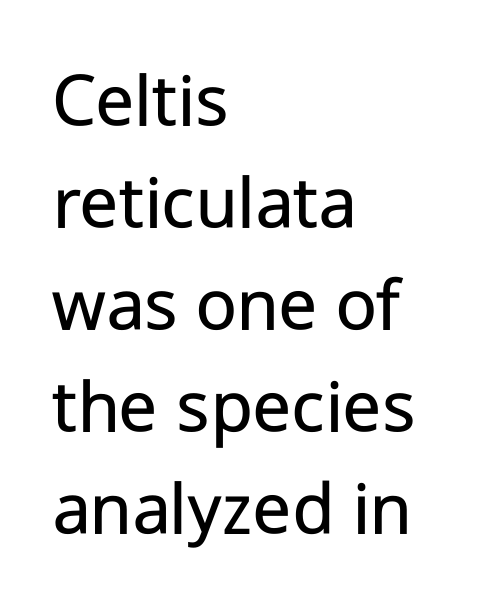
Q: Is the text bold? A: No.
Q: Is the text italic (slanted)? A: No, it is upright.
Q: Is the typeface a serif or a sans-serif typeface? A: Sans-serif.
Q: Is the text underlined? A: No.
Q: How is the paragraph aligned? A: Left-aligned.
Q: Is the spacing between letters normal or unusually wide? A: Normal.
Q: Is the spacing between lines tight, normal or loose? A: Normal.
Q: Width (condensed, normal, or wide)? A: Normal.
Q: Stroke contrast? A: Low.
Q: x-height? A: Medium.
Q: Monospaced? A: No.
